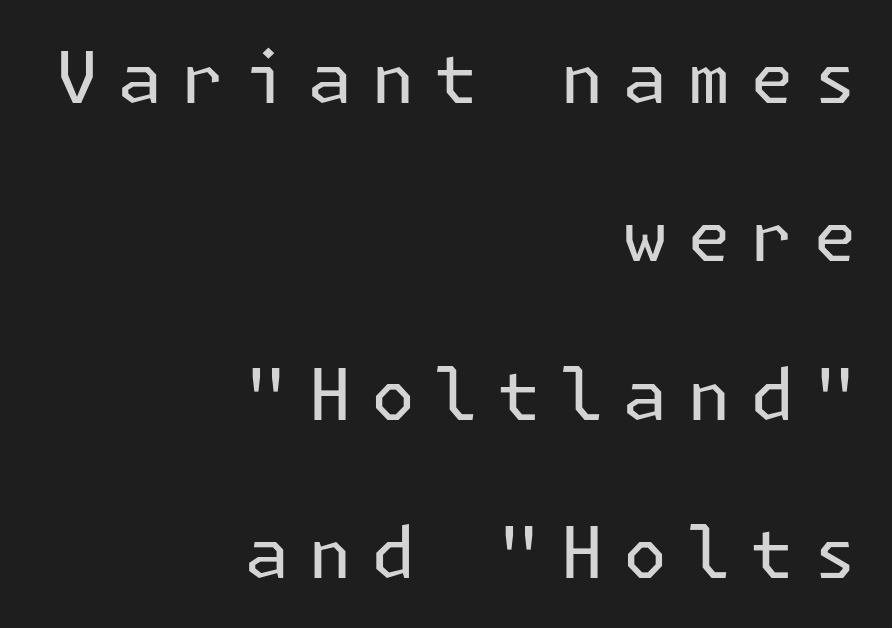
{"serif": "no", "italic": "no", "bold": "no", "weight": "regular", "width": "normal", "stroke_contrast": "low", "x_height": "medium", "underline": "no", "align": "right", "line_spacing": "loose", "line_spacing_ratio": 2.23, "letter_spacing": "wide", "letter_spacing_em": 0.27, "glyph_px": 71}
